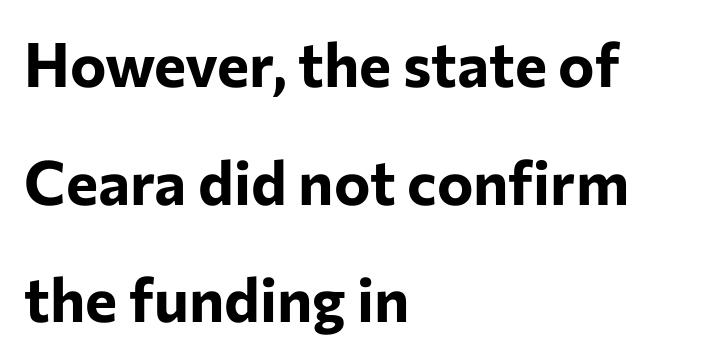
These lines are rendered in a variable-pitch font. No feet cap the strokes, marking this as sans-serif type. Caption: bold face, heavy strokes. No italicization has been applied; the sample stays upright. In CSS terms this would be text-align: left.
